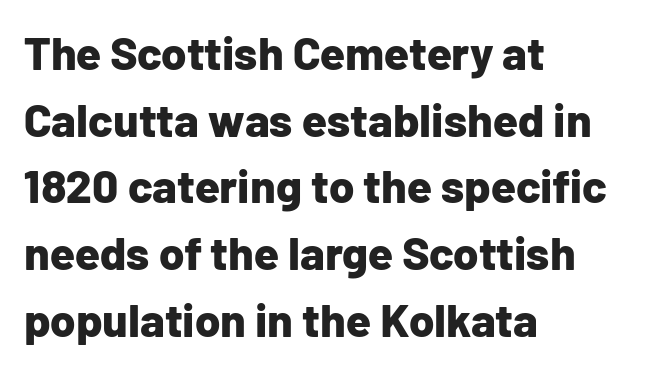
Q: Is the text bold? A: Yes.
Q: Is the text italic (slanted)? A: No, it is upright.
Q: Is the typeface a serif or a sans-serif typeface? A: Sans-serif.
Q: Is the text underlined? A: No.
Q: How is the paragraph aligned? A: Left-aligned.
Q: Is the spacing between letters normal or unusually wide? A: Normal.
Q: Is the spacing between lines tight, normal or loose? A: Normal.
Q: Width (condensed, normal, or wide)? A: Normal.
Q: Stroke contrast? A: Low.
Q: x-height? A: Medium.
Q: Monospaced? A: No.
